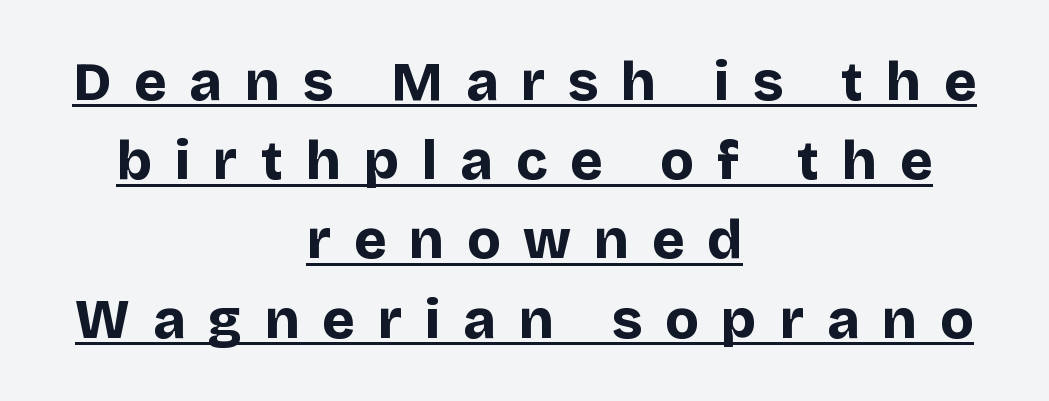
The image shows 55 px bold sans-serif type, upright; set centered, normal line spacing (1.44x), unusually wide letter spacing (+0.42 em), underlined; low stroke contrast and a large x-height.
